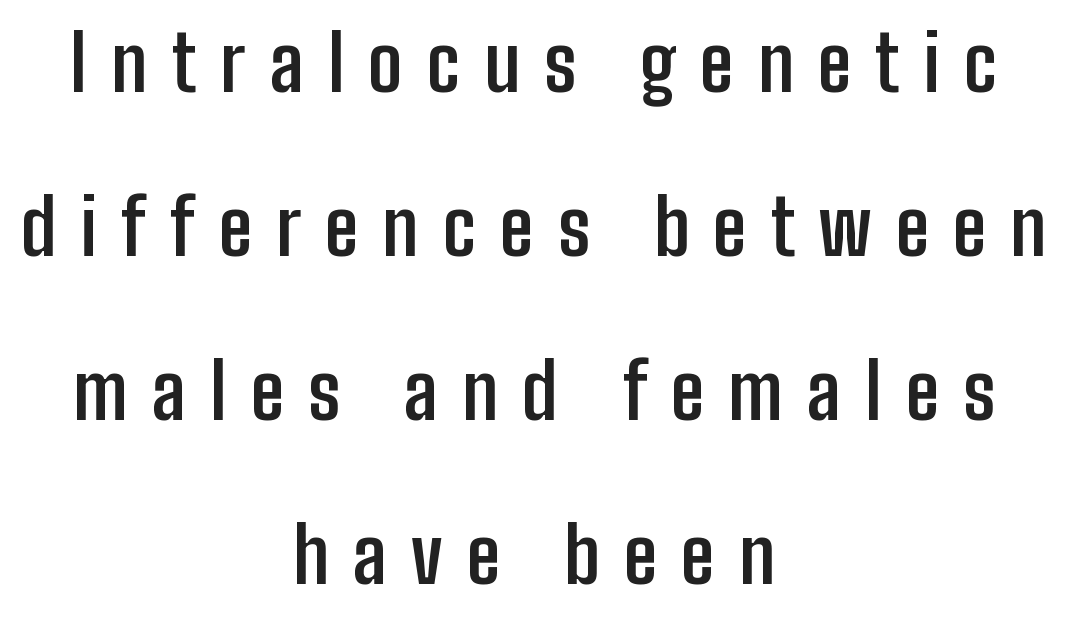
Caption: expanded tracking, letters set apart. The passage shown is typed in a proportional face where columns would drift. The words here are not underlined. In terms of letterform style, serifs are entirely absent.
